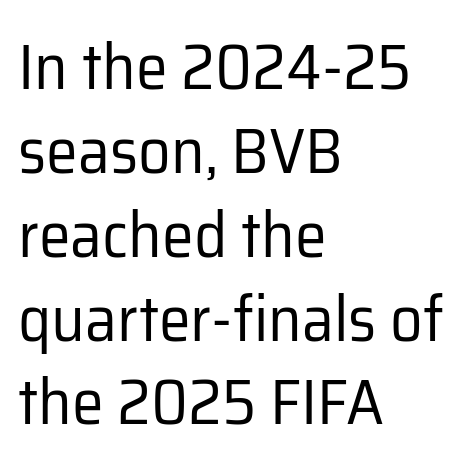
{"serif": "no", "italic": "no", "bold": "no", "weight": "regular", "width": "normal", "stroke_contrast": "low", "x_height": "medium", "monospaced": "no", "underline": "no", "align": "left", "line_spacing": "normal", "line_spacing_ratio": 1.31, "letter_spacing": "normal", "letter_spacing_em": 0.0, "glyph_px": 64}
